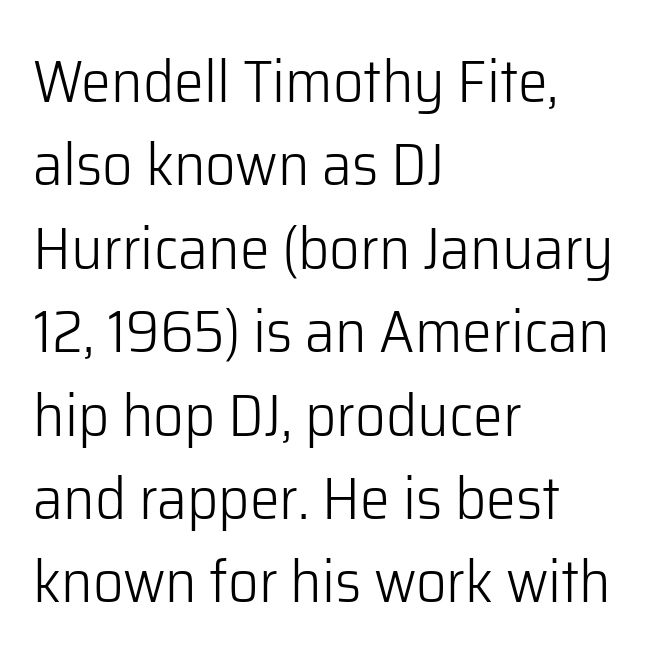
{"serif": "no", "italic": "no", "bold": "no", "weight": "light", "width": "normal", "stroke_contrast": "low", "x_height": "medium", "monospaced": "no", "underline": "no", "align": "left", "line_spacing": "normal", "line_spacing_ratio": 1.39, "letter_spacing": "normal", "letter_spacing_em": 0.0, "glyph_px": 60}
